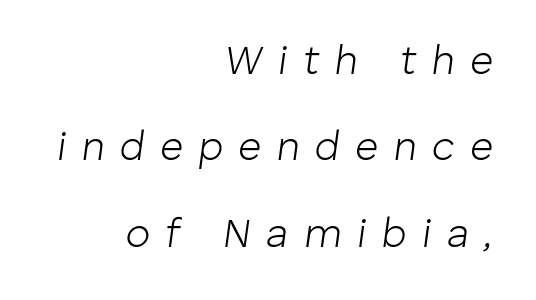
Quick note: underline off. Vertical stems look standard width or narrower in stroke. A typesetter would call this heavily tracked-out type. Compared with ordinary roman type, these characters are visibly tilted. How would I describe the line gaps? Wide and relaxed.
